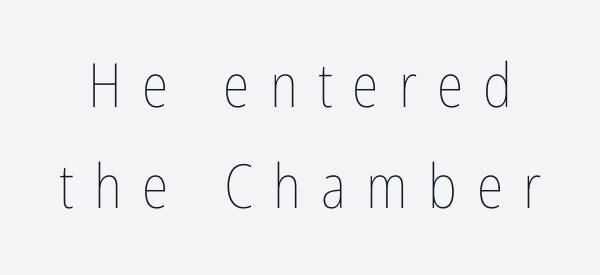
{"italic": "no", "bold": "no", "weight": "thin", "width": "condensed", "stroke_contrast": "low", "x_height": "medium", "monospaced": "no", "underline": "no", "line_spacing": "normal", "line_spacing_ratio": 1.65, "letter_spacing": "wide", "letter_spacing_em": 0.33, "glyph_px": 61}
